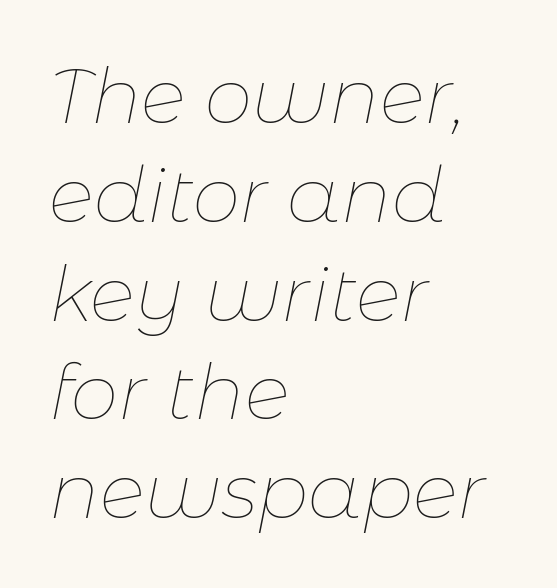
Q: Is the text bold? A: No.
Q: Is the text italic (slanted)? A: Yes, it leans right by about 11 degrees.
Q: Is the text underlined? A: No.
Q: How is the paragraph aligned? A: Left-aligned.
Q: Is the spacing between letters normal or unusually wide? A: Normal.
Q: Is the spacing between lines tight, normal or loose? A: Normal.
Q: Width (condensed, normal, or wide)? A: Normal.
Q: Stroke contrast? A: Low.
Q: x-height? A: Medium.
Q: Monospaced? A: No.
